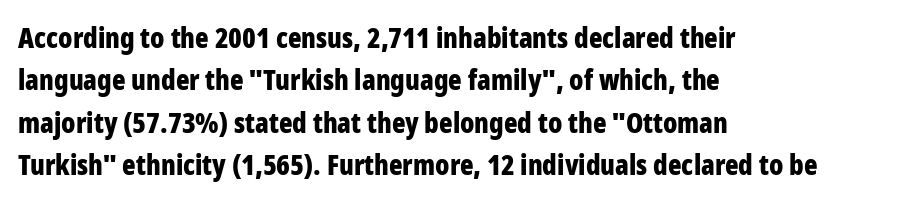
The image shows 28 px bold, condensed sans-serif type, upright; set left-aligned, normal line spacing (1.51x), normal letter spacing, not underlined; low stroke contrast and a medium x-height.
